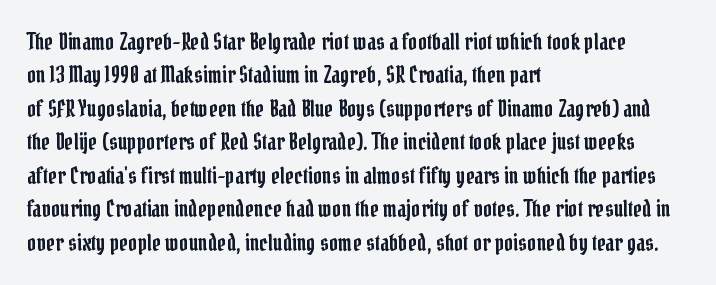
Regarding leading, the lines here are spaced in the standard way. The typography opts for an upright posture over an oblique one. Caption: multi-line text, flush left, ragged right. Nothing unusual about the tracking: characters are spaced as the font intends.
